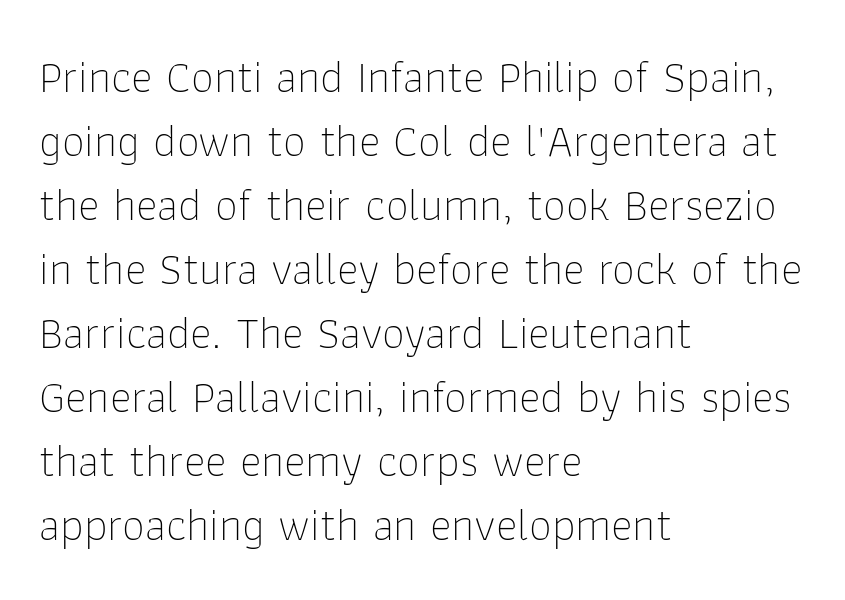
The image shows 46 px thin sans-serif type, upright; set left-aligned, normal line spacing (1.39x), normal letter spacing, not underlined; low stroke contrast and a medium x-height.
